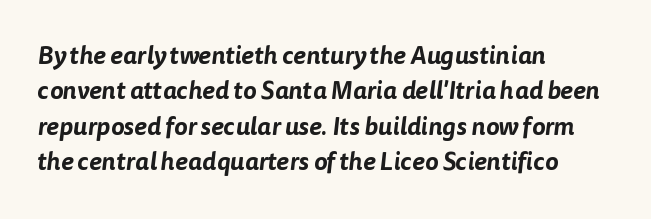
Q: Is the text underlined? A: No.
Q: How is the paragraph aligned? A: Left-aligned.
Q: Is the spacing between letters normal or unusually wide? A: Normal.
Q: Is the spacing between lines tight, normal or loose? A: Normal.
